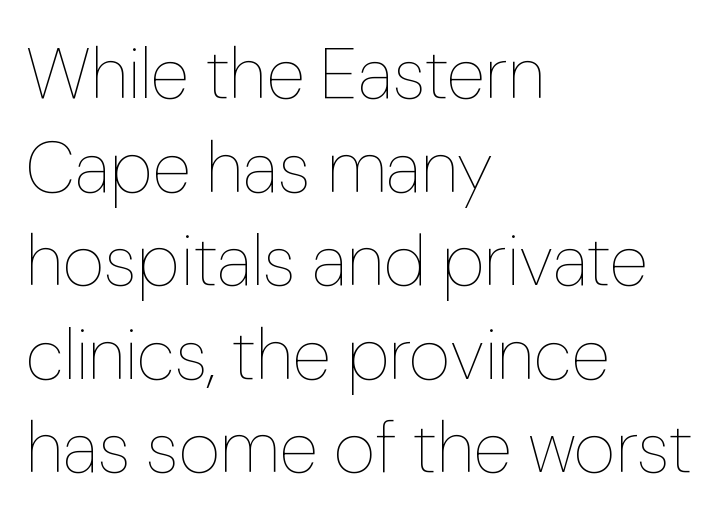
Q: Is the text bold? A: No.
Q: Is the text italic (slanted)? A: No, it is upright.
Q: Is the text underlined? A: No.
Q: How is the paragraph aligned? A: Left-aligned.
Q: Is the spacing between letters normal or unusually wide? A: Normal.
Q: Is the spacing between lines tight, normal or loose? A: Normal.
Q: Width (condensed, normal, or wide)? A: Normal.
Q: Stroke contrast? A: Low.
Q: x-height? A: Medium.
Q: Monospaced? A: No.
